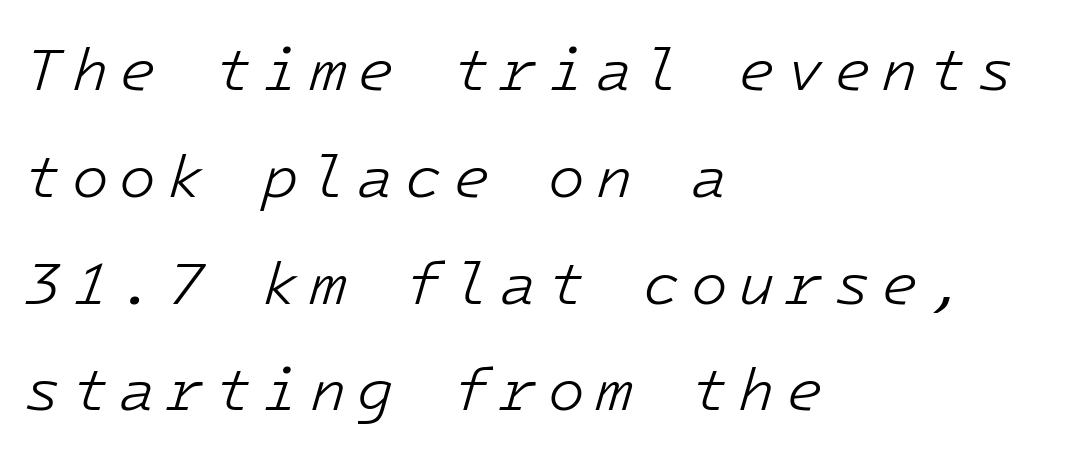
The image shows 60 px light type, italic (leaning right); set left-aligned, line spacing 1.78x, not underlined; low stroke contrast and a medium x-height.
